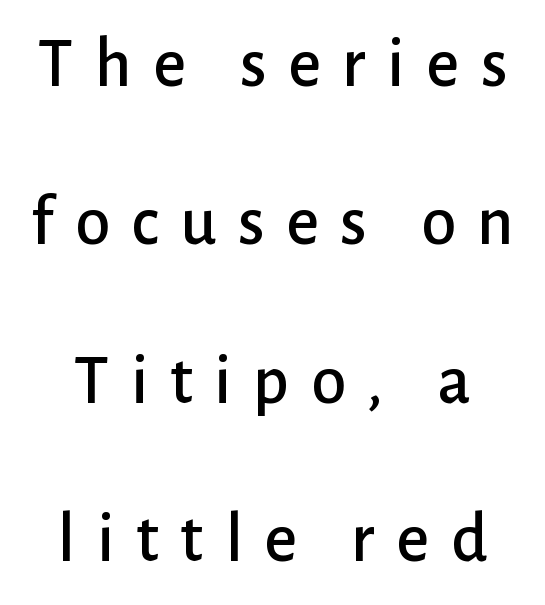
{"serif": "no", "italic": "no", "width": "normal", "stroke_contrast": "low", "x_height": "medium", "monospaced": "no", "underline": "no", "line_spacing": "loose", "line_spacing_ratio": 2.23, "letter_spacing": "wide", "letter_spacing_em": 0.3, "glyph_px": 71}
